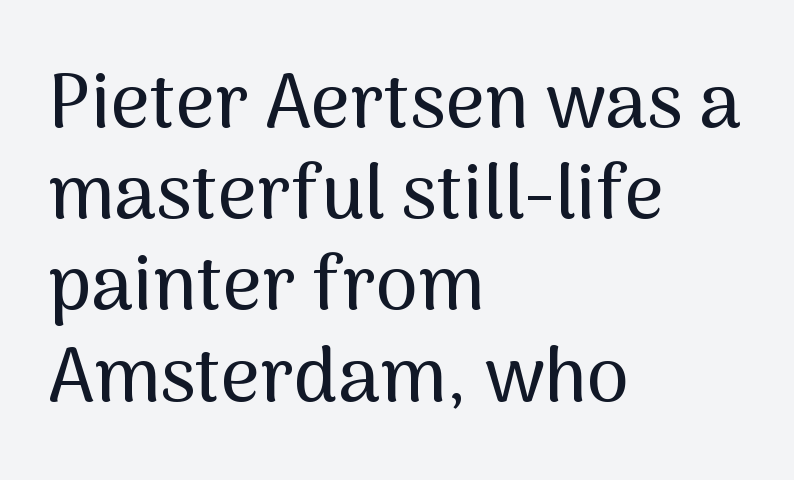
Q: Is the text italic (slanted)? A: No, it is upright.
Q: Is the typeface a serif or a sans-serif typeface? A: Sans-serif.
Q: Is the text underlined? A: No.
Q: How is the paragraph aligned? A: Left-aligned.
Q: Is the spacing between letters normal or unusually wide? A: Normal.
Q: Width (condensed, normal, or wide)? A: Normal.
Q: Stroke contrast? A: Medium.
Q: x-height? A: Medium.
Q: Monospaced? A: No.
